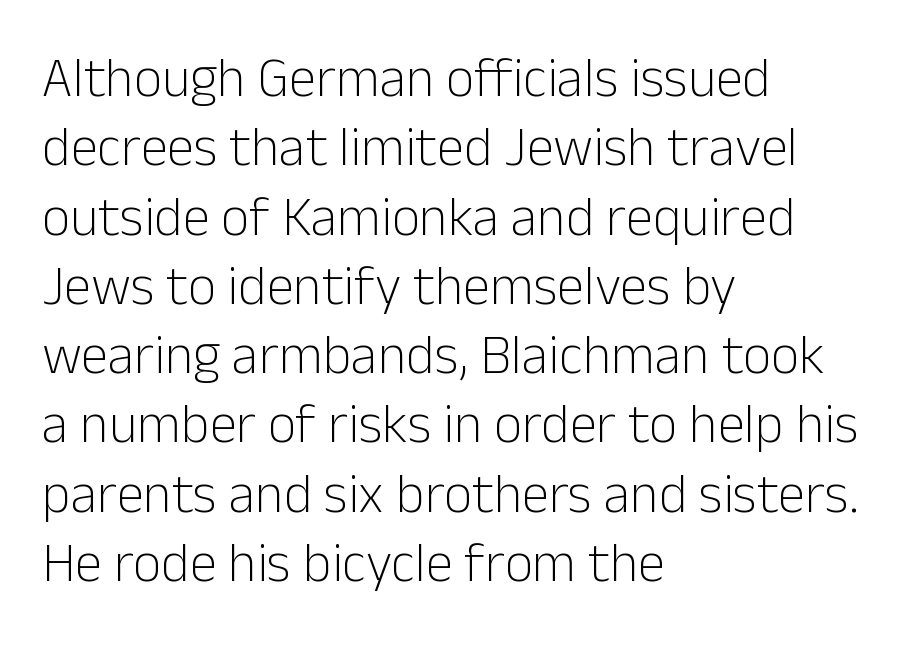
This reads as an unemphasized weight, regular at the heaviest. Proportional: the letters do not fall into vertical columns. Does the type have serifs? No, each stem ends abruptly. This sample keeps an unexceptional amount of space between lines. Spacing between characters is what you'd get straight out of the box. Upright lettering throughout.
